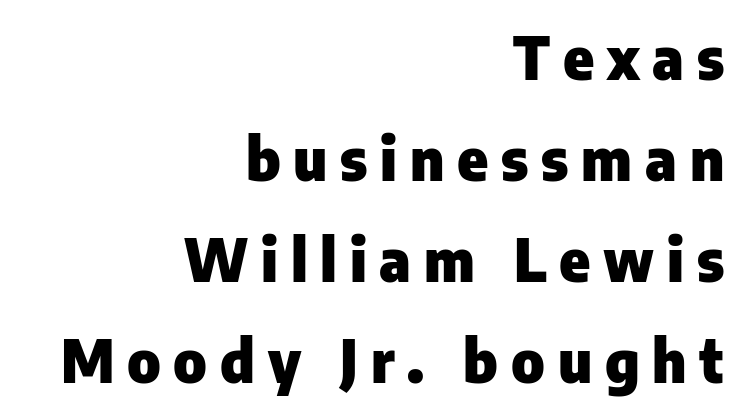
Q: Is the text bold? A: Yes.
Q: Is the text italic (slanted)? A: No, it is upright.
Q: Is the typeface a serif or a sans-serif typeface? A: Sans-serif.
Q: Is the text underlined? A: No.
Q: How is the paragraph aligned? A: Right-aligned.
Q: Is the spacing between letters normal or unusually wide? A: Unusually wide.
Q: Width (condensed, normal, or wide)? A: Normal.
Q: Stroke contrast? A: Low.
Q: x-height? A: Medium.
Q: Monospaced? A: No.
